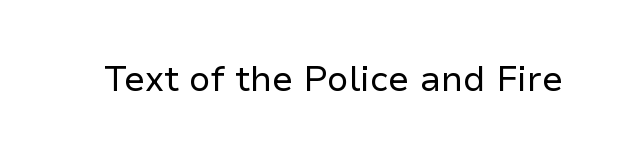
{"serif": "no", "italic": "no", "bold": "no", "weight": "regular", "width": "normal", "stroke_contrast": "low", "x_height": "medium", "monospaced": "no", "underline": "no", "letter_spacing": "normal", "letter_spacing_em": 0.0, "glyph_px": 35}
